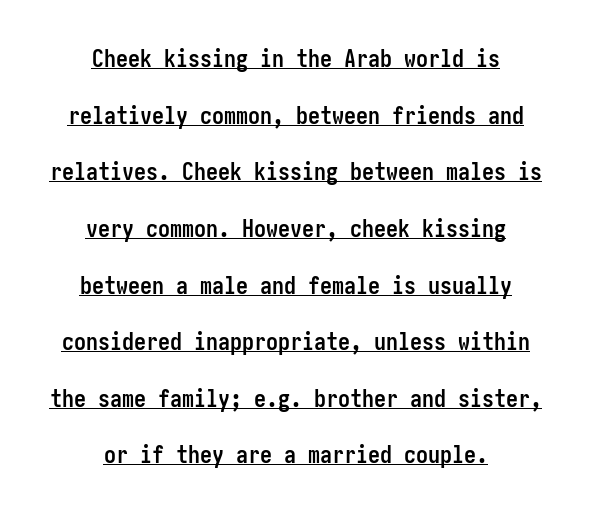
Q: Is the text bold? A: Yes.
Q: Is the text italic (slanted)? A: No, it is upright.
Q: Is the text underlined? A: Yes.
Q: How is the paragraph aligned? A: Centered.
Q: Is the spacing between letters normal or unusually wide? A: Normal.
Q: Is the spacing between lines tight, normal or loose? A: Loose.
